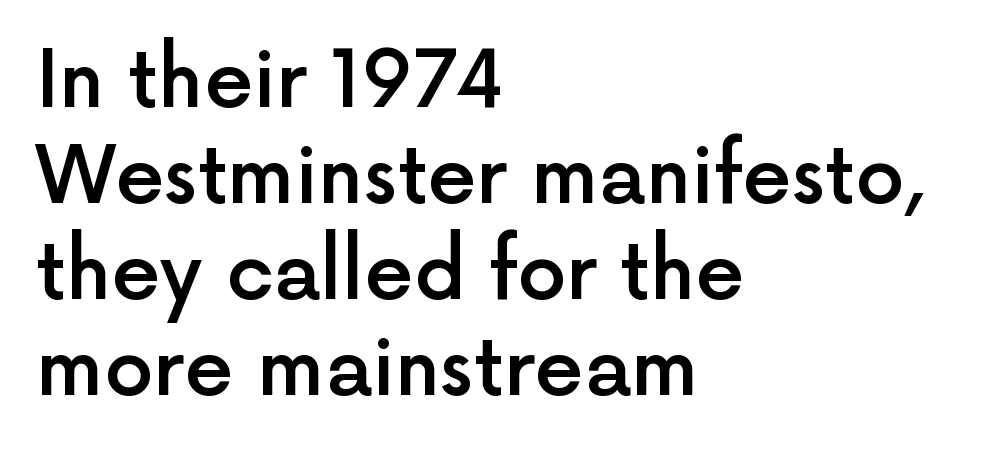
The image shows 78 px semibold sans-serif type, upright; set left-aligned, line spacing 1.23x, normal letter spacing, not underlined; a medium x-height.
